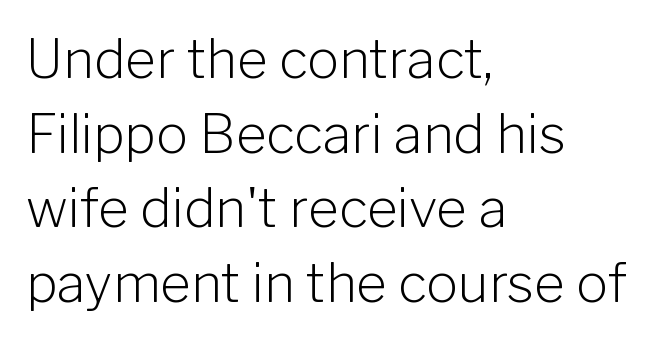
Type without underlining. Unlike a traditional serif, this face leaves its strokes unadorned. The specimen reads as upright at a glance. Stems and bowls with no extra thickness — not bold. Horizontal bands of white between lines are of average thickness. Typeset ragged right — the left edge is the straight one.
